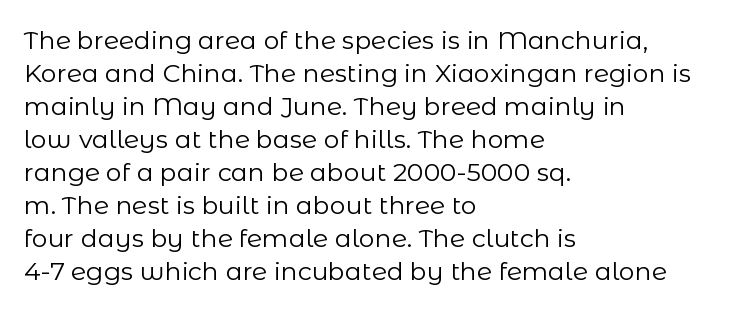
{"italic": "no", "bold": "no", "underline": "no", "align": "left", "line_spacing": "normal", "line_spacing_ratio": 1.32, "letter_spacing": "normal", "letter_spacing_em": 0.0, "glyph_px": 25}
